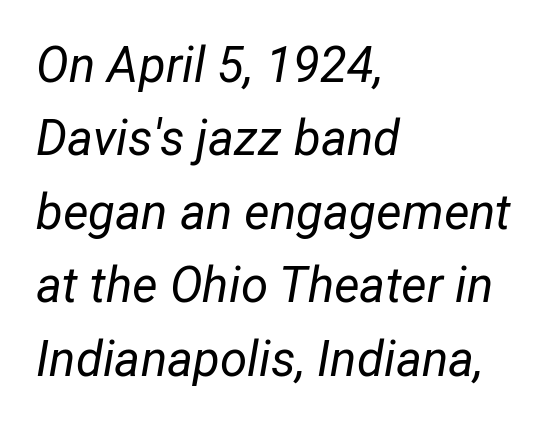
Q: Is the text bold? A: No.
Q: Is the text italic (slanted)? A: Yes, it leans right by about 12 degrees.
Q: Is the text underlined? A: No.
Q: How is the paragraph aligned? A: Left-aligned.
Q: Is the spacing between letters normal or unusually wide? A: Normal.
Q: Is the spacing between lines tight, normal or loose? A: Normal.
Q: Width (condensed, normal, or wide)? A: Normal.
Q: Stroke contrast? A: Low.
Q: x-height? A: Medium.
Q: Monospaced? A: No.
